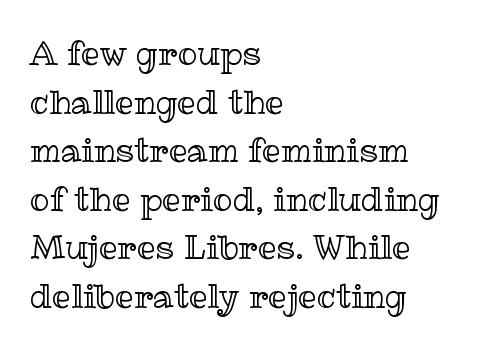
Q: Is the text italic (slanted)? A: No, it is upright.
Q: Is the text underlined? A: No.
Q: How is the paragraph aligned? A: Left-aligned.
Q: Is the spacing between letters normal or unusually wide? A: Normal.
Q: Is the spacing between lines tight, normal or loose? A: Normal.
Q: Width (condensed, normal, or wide)? A: Normal.
Q: x-height? A: Medium.
Q: Monospaced? A: No.
